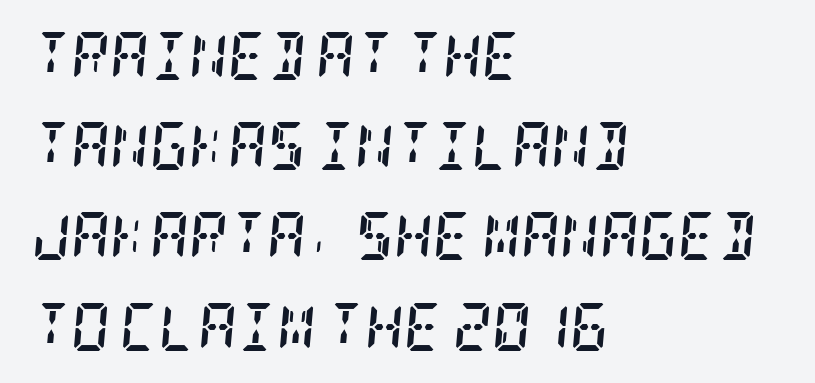
The rendering anchors every line to the left-hand side. I'd describe the lettering as bold — thick and assertive. This rendering features lettering with no underline. The horizontal fit of the characters is conventional and even. The typography opts for an oblique posture over an upright one.
